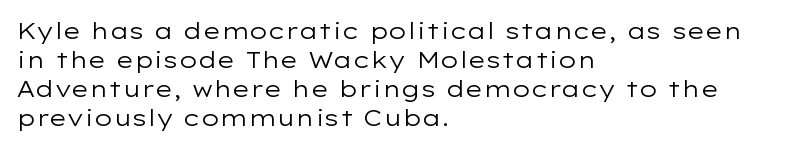
A typesetter would call this zero additional tracking. If you drew a line through each stem, it would be perfectly vertical. This block has exactly the height ordinary leading produces. Teacher's note: observe the even left margin — that is flush-left alignment. The area under the type is left untouched. This is not heavy type; no bold has been used.
